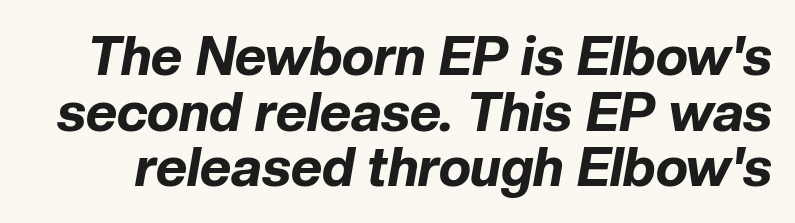
Underline: absent. Note the varied advance widths — an 'i' is clearly narrower than an 'm'. The vertical gap from one line to the next is small. Words appear dense and cohesive because spacing is normal. The glyphs have the mass of a bold cut.
